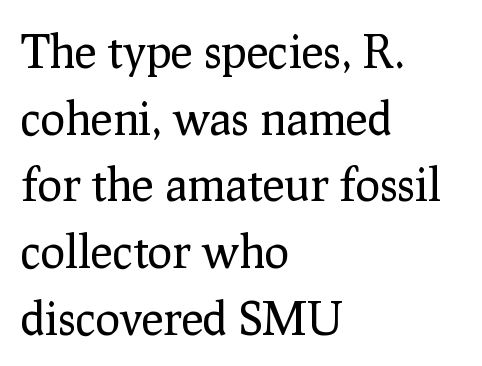
These lines are set flush left with a ragged right edge. Stems and bowls with no extra thickness — not bold. Think of a printed novel: that variable character pitch is what you see here. Yep, those are serifs on the letters. It's the straight-up-and-down kind of type.
